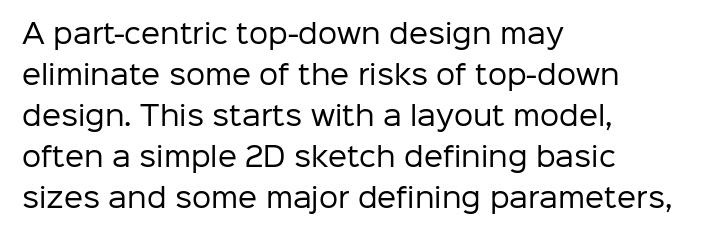
The image shows 27 px text type, upright; set left-aligned, normal line spacing (1.52x), normal letter spacing, not underlined.
